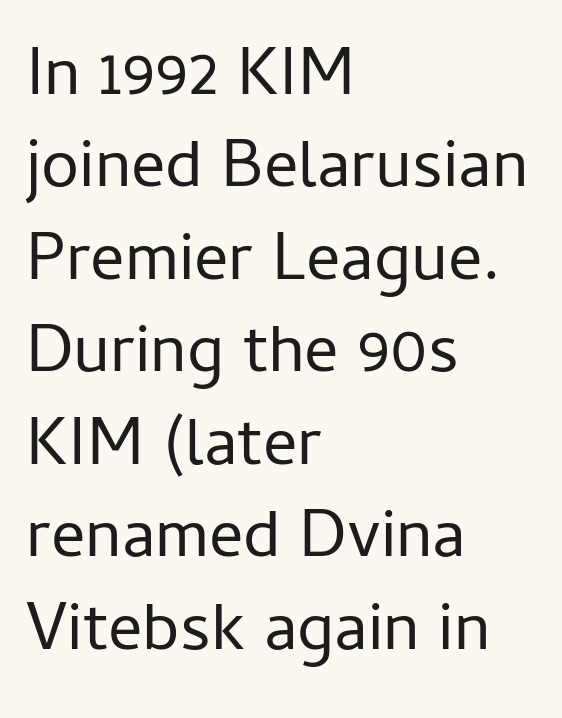
Reading down the column, the eye jumps a familiar distance to each next line. Designer's note — italics off, roman on. This sample uses a sans-serif face. Inter-character spacing is left at the font's built-in metrics.
